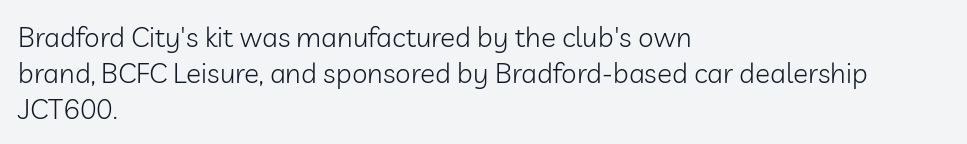
Q: Is the text bold? A: No.
Q: Is the text italic (slanted)? A: No, it is upright.
Q: Is the typeface a serif or a sans-serif typeface? A: Sans-serif.
Q: Is the text underlined? A: No.
Q: How is the paragraph aligned? A: Left-aligned.
Q: Is the spacing between letters normal or unusually wide? A: Normal.
Q: Is the spacing between lines tight, normal or loose? A: Normal.
Q: Width (condensed, normal, or wide)? A: Normal.
Q: Stroke contrast? A: Low.
Q: x-height? A: Medium.
Q: Monospaced? A: No.
